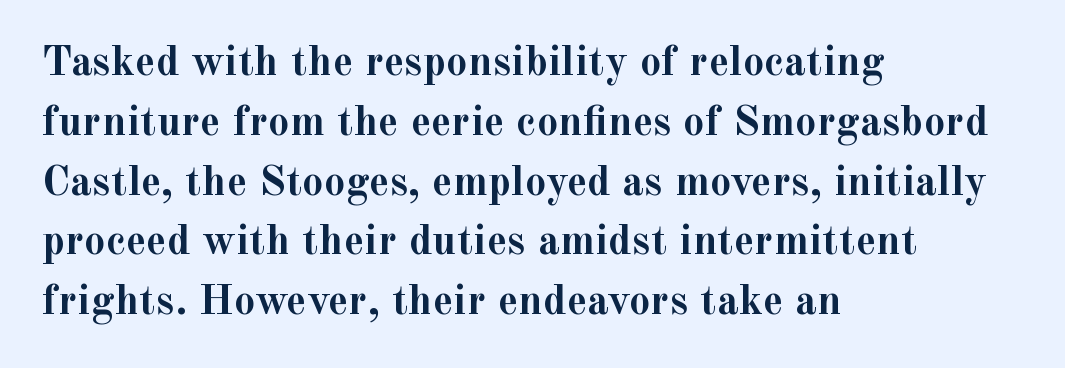
The image shows 43 px semibold serif type, upright; set left-aligned, normal line spacing (1.39x), normal letter spacing, not underlined; a small x-height.
